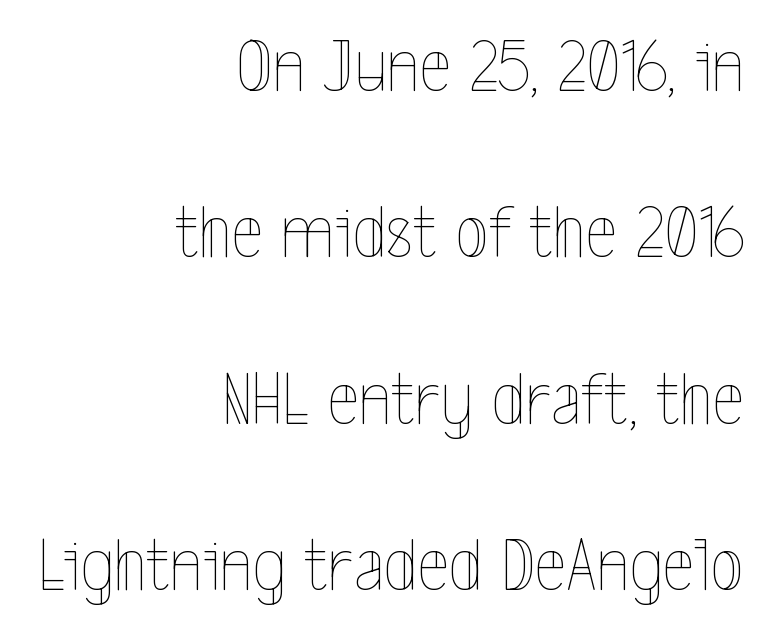
Q: Is the text bold? A: No.
Q: Is the text italic (slanted)? A: No, it is upright.
Q: Is the text underlined? A: No.
Q: How is the paragraph aligned? A: Right-aligned.
Q: Is the spacing between letters normal or unusually wide? A: Normal.
Q: Is the spacing between lines tight, normal or loose? A: Loose.
Q: Width (condensed, normal, or wide)? A: Condensed.
Q: x-height? A: Medium.
Q: Monospaced? A: No.
